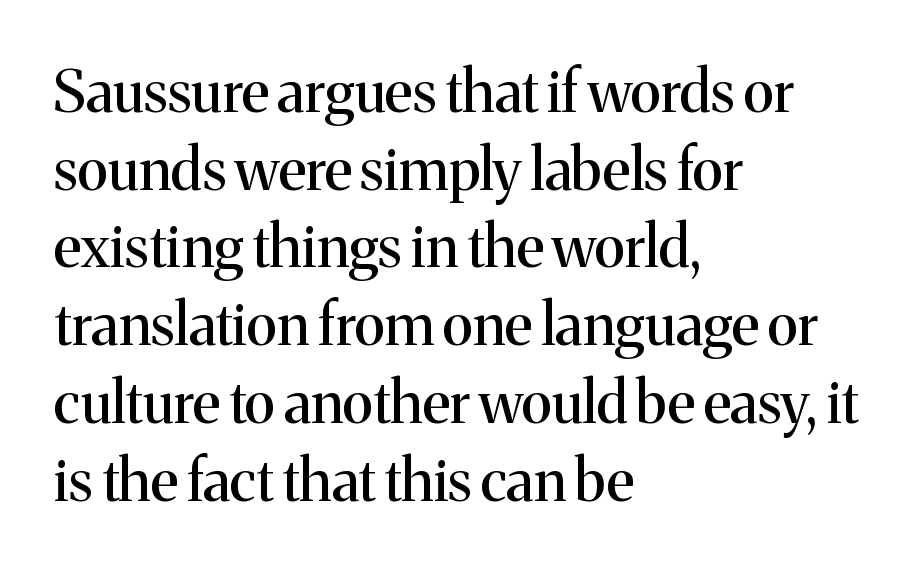
The passage shown has conventional tracking throughout. Check where the strokes stop: tiny serifs finish them off. These lines are rendered in a variable-pitch font. If you drew a line through each stem, it would be perfectly vertical. Letters rest on an invisible, unmarked baseline.
